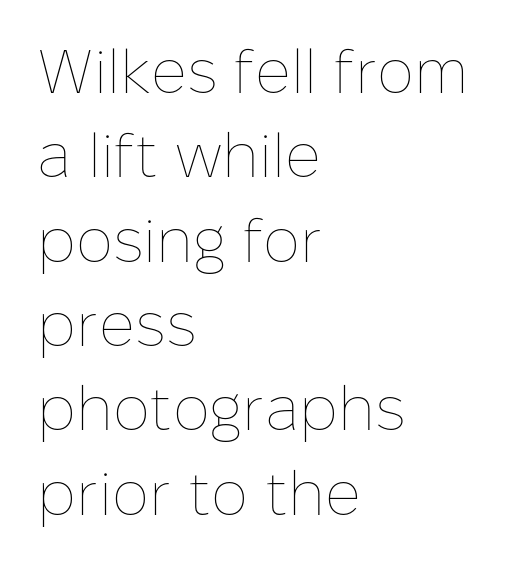
Q: Is the text bold? A: No.
Q: Is the text italic (slanted)? A: No, it is upright.
Q: Is the text underlined? A: No.
Q: How is the paragraph aligned? A: Left-aligned.
Q: Is the spacing between letters normal or unusually wide? A: Normal.
Q: Is the spacing between lines tight, normal or loose? A: Normal.
Q: Width (condensed, normal, or wide)? A: Normal.
Q: Stroke contrast? A: Low.
Q: x-height? A: Medium.
Q: Monospaced? A: No.
